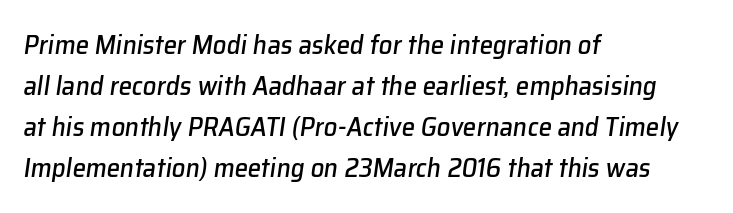
Q: Is the text italic (slanted)? A: Yes, it leans right by about 8 degrees.
Q: Is the text underlined? A: No.
Q: How is the paragraph aligned? A: Left-aligned.
Q: Is the spacing between letters normal or unusually wide? A: Normal.
Q: Is the spacing between lines tight, normal or loose? A: Normal.
